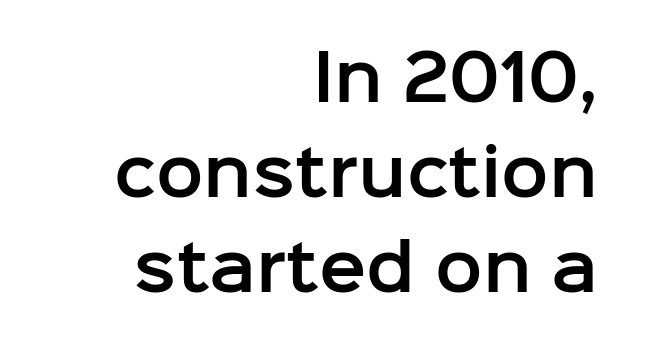
The image shows 63 px sans-serif type, upright; set right-aligned, normal line spacing (1.51x), normal letter spacing, not underlined; low stroke contrast and a medium x-height.
